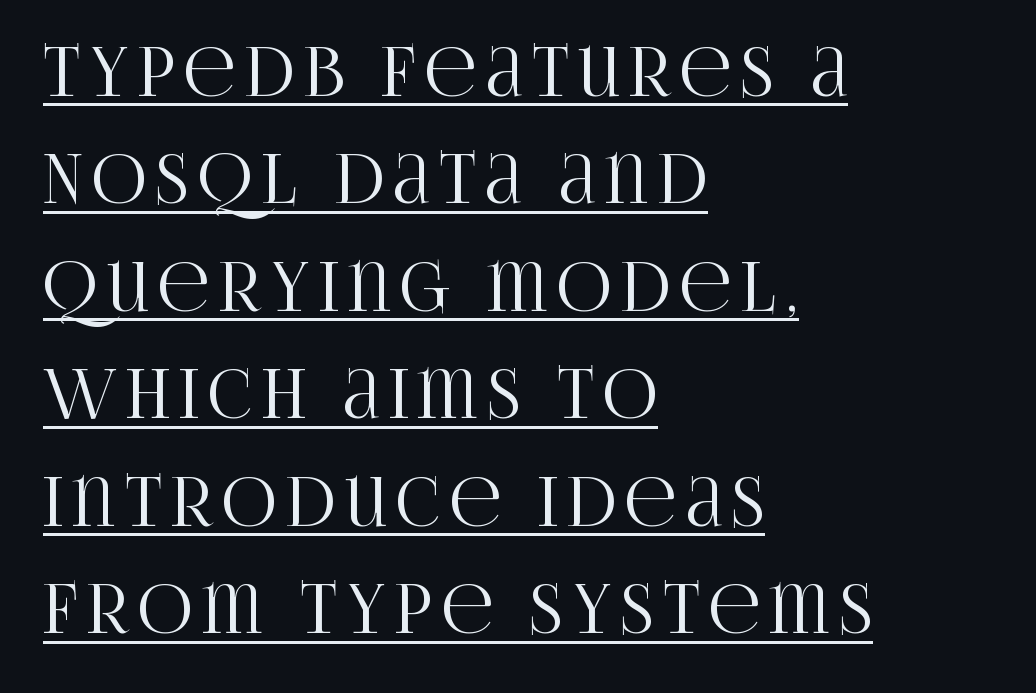
{"serif": "yes", "italic": "no", "width": "condensed", "stroke_contrast": "high", "x_height": "large", "monospaced": "no", "underline": "yes", "align": "left", "line_spacing": "normal", "line_spacing_ratio": 1.58, "glyph_px": 68}
